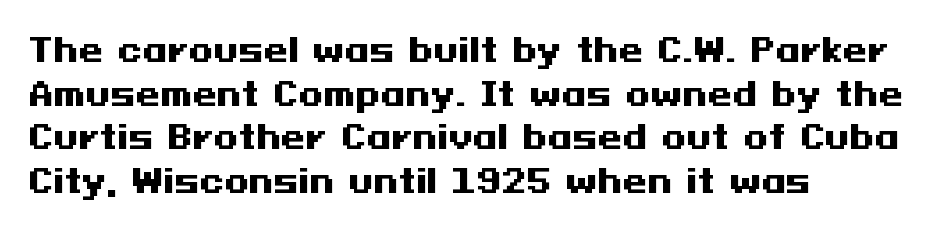
The image shows 32 px heavy, wide sans-serif type, upright; set left-aligned, normal line spacing (1.36x), normal letter spacing, not underlined; medium stroke contrast and a medium x-height.
